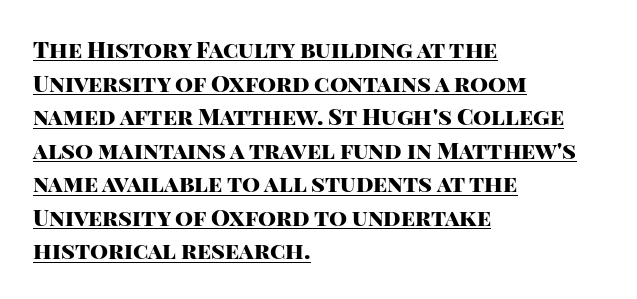
Q: Is the text bold? A: Yes.
Q: Is the text italic (slanted)? A: No, it is upright.
Q: Is the text underlined? A: Yes.
Q: How is the paragraph aligned? A: Left-aligned.
Q: Is the spacing between letters normal or unusually wide? A: Normal.
Q: Is the spacing between lines tight, normal or loose? A: Normal.
